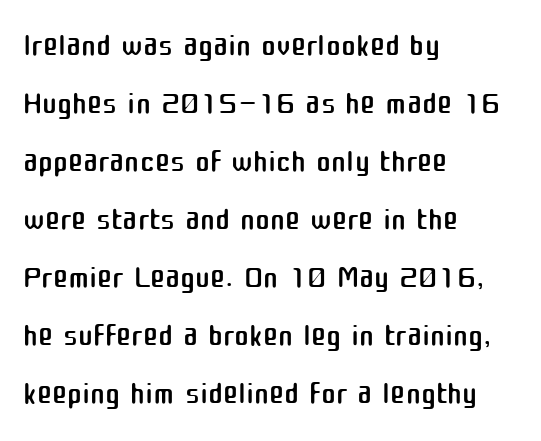
Q: Is the text bold? A: No.
Q: Is the text italic (slanted)? A: No, it is upright.
Q: Is the typeface a serif or a sans-serif typeface? A: Sans-serif.
Q: Is the text underlined? A: No.
Q: How is the paragraph aligned? A: Left-aligned.
Q: Is the spacing between letters normal or unusually wide? A: Normal.
Q: Is the spacing between lines tight, normal or loose? A: Normal.
Q: Width (condensed, normal, or wide)? A: Normal.
Q: Stroke contrast? A: Medium.
Q: x-height? A: Medium.
Q: Monospaced? A: No.
